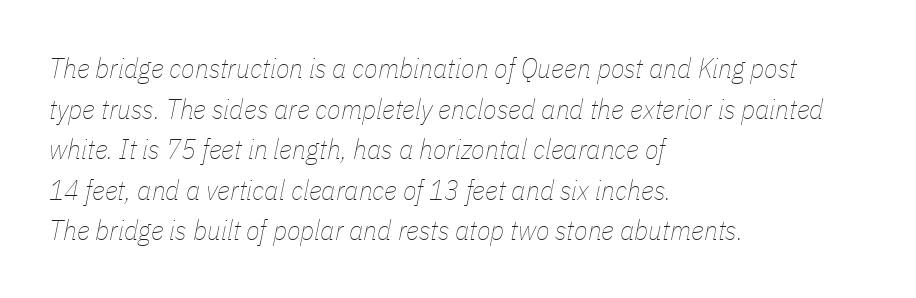
The image shows 28 px thin, condensed type, italic (leaning right); set left-aligned, normal line spacing (1.45x), normal letter spacing, not underlined; low stroke contrast and a medium x-height.
